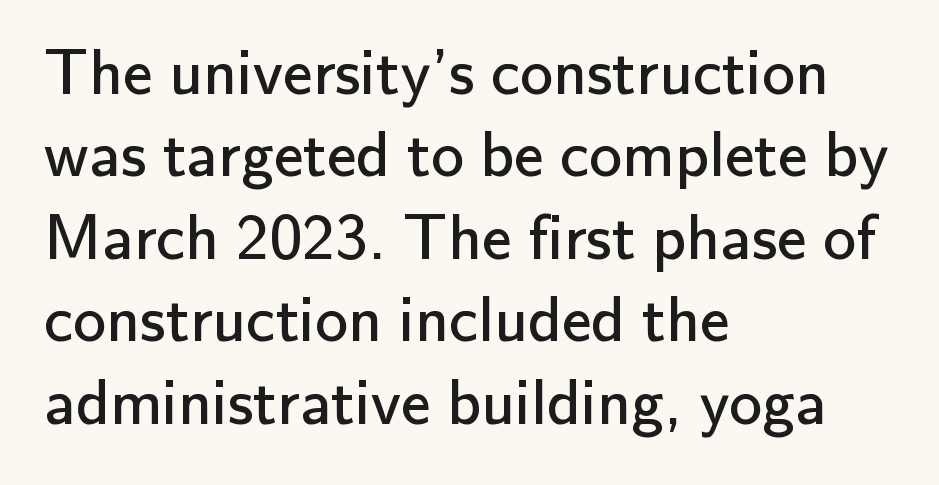
Tracking here is standard; glyphs follow each other at the usual distance. A light-to-regular cut is what we see here. Posture: upright roman. The text block is weighted toward the left margin, trailing off unevenly rightward. Type style note: lacks serifs. The zone under the glyphs is completely vacant.
